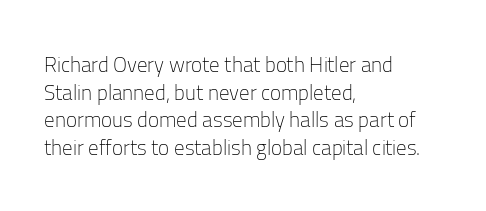
Q: Is the text bold? A: No.
Q: Is the text italic (slanted)? A: No, it is upright.
Q: Is the text underlined? A: No.
Q: How is the paragraph aligned? A: Left-aligned.
Q: Is the spacing between letters normal or unusually wide? A: Normal.
Q: Is the spacing between lines tight, normal or loose? A: Normal.
